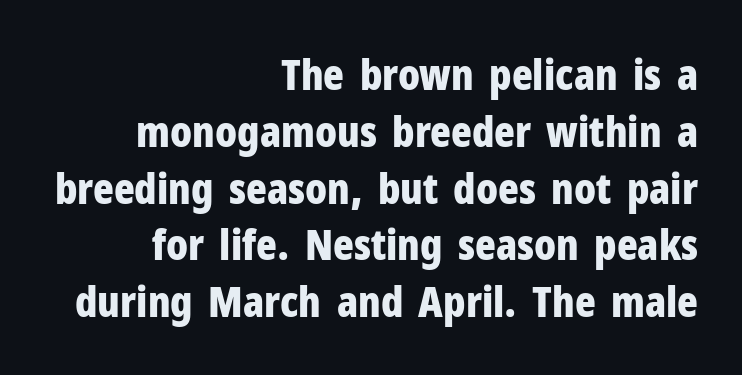
Q: Is the text bold? A: Yes.
Q: Is the text italic (slanted)? A: No, it is upright.
Q: Is the typeface a serif or a sans-serif typeface? A: Sans-serif.
Q: Is the text underlined? A: No.
Q: How is the paragraph aligned? A: Right-aligned.
Q: Is the spacing between letters normal or unusually wide? A: Normal.
Q: Is the spacing between lines tight, normal or loose? A: Normal.
Q: Width (condensed, normal, or wide)? A: Condensed.
Q: Stroke contrast? A: Low.
Q: x-height? A: Medium.
Q: Monospaced? A: No.
